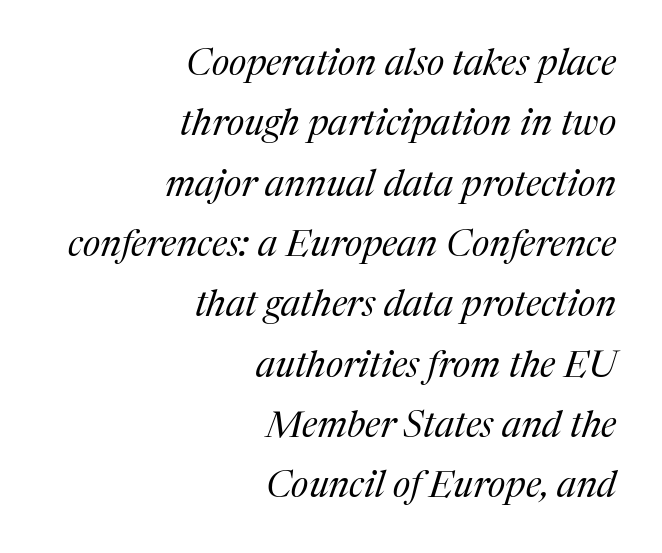
In terms of posture, this sample is oblique. Right-aligned paragraph, ragged on the left. Each letter keeps its own natural width here, so spacing adapts to shape. The specimen omits any rule beneath the text block's lines.
